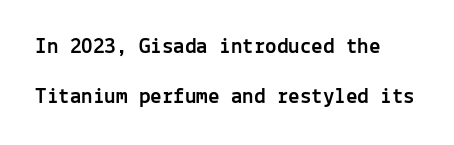
The image shows 23 px text type, upright; set left-aligned, loose line spacing (2.19x), normal letter spacing, not underlined.
